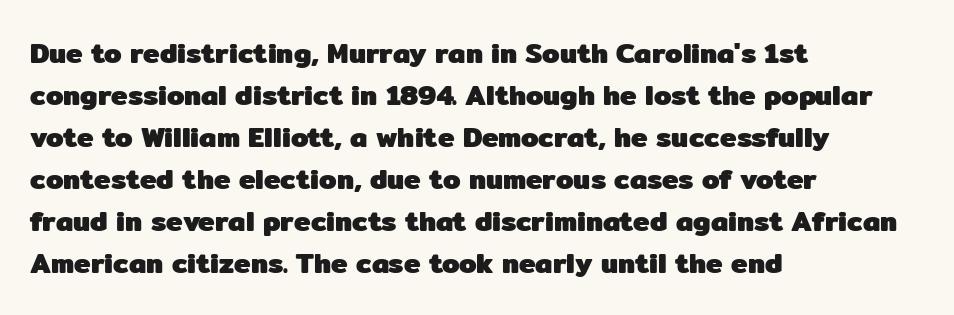
{"serif": "no", "italic": "no", "bold": "yes", "weight": "heavy", "width": "normal", "stroke_contrast": "low", "x_height": "medium", "monospaced": "no", "underline": "no", "align": "left", "line_spacing": "normal", "line_spacing_ratio": 1.5, "letter_spacing": "normal", "letter_spacing_em": 0.0, "glyph_px": 28}
